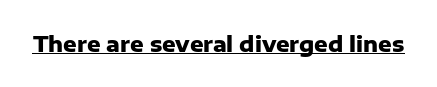
{"italic": "no", "bold": "yes", "underline": "yes", "letter_spacing": "normal", "letter_spacing_em": 0.0, "glyph_px": 21}
